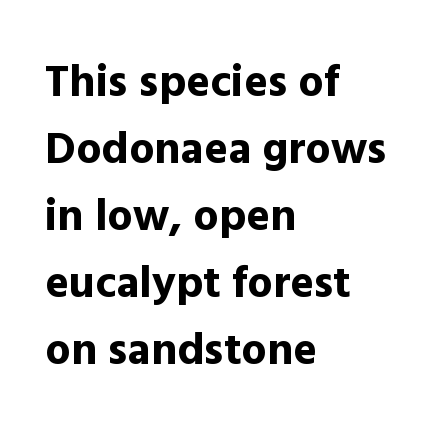
The rendering shows plain stroke endings on the letterforms — a sans-serif design. The font's upright variant was chosen for this text. Typographic density is high because the face is bold. Is this a fixed-width face? No — the glyphs have proportional, varying widths. This block has exactly the height ordinary leading produces. The area under the type is left untouched.
